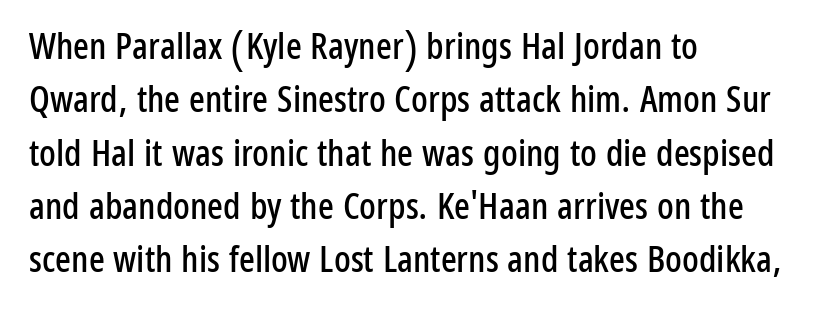
{"serif": "no", "italic": "no", "width": "condensed", "stroke_contrast": "low", "x_height": "medium", "monospaced": "no", "underline": "no", "align": "left", "line_spacing": "normal", "line_spacing_ratio": 1.44, "letter_spacing": "normal", "letter_spacing_em": 0.0, "glyph_px": 37}
